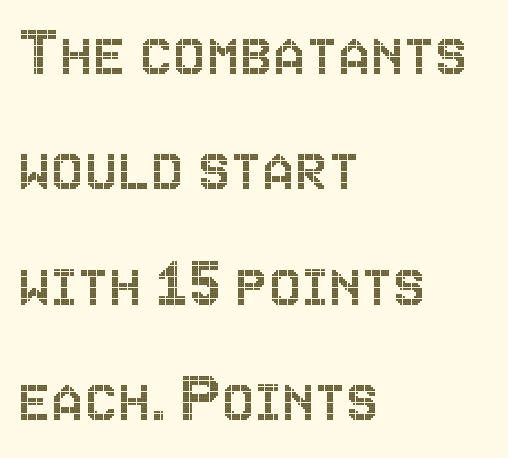
{"italic": "no", "width": "condensed", "x_height": "large", "monospaced": "no", "underline": "no", "align": "left", "line_spacing": "normal", "line_spacing_ratio": 1.56, "letter_spacing": "normal", "letter_spacing_em": 0.0, "glyph_px": 74}
